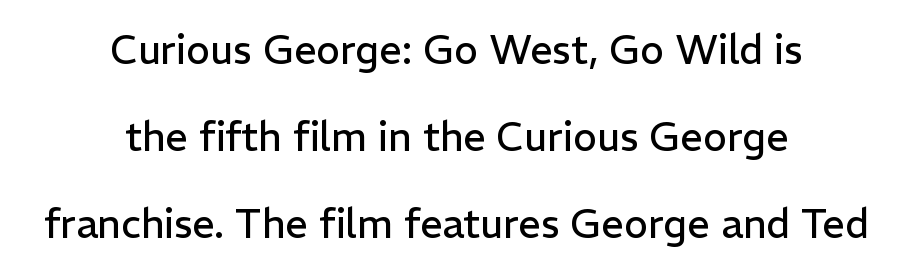
{"serif": "no", "italic": "no", "bold": "no", "weight": "regular", "width": "normal", "stroke_contrast": "low", "x_height": "medium", "monospaced": "no", "underline": "no", "align": "center", "line_spacing": "loose", "line_spacing_ratio": 2.18, "letter_spacing": "normal", "letter_spacing_em": 0.0, "glyph_px": 40}
